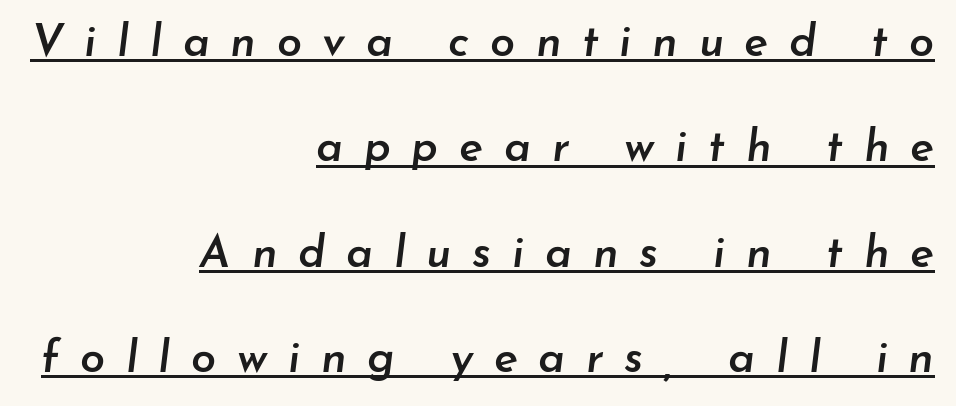
In terms of letterspacing, this is a distinctly airy, spread setting. The lettering is marked with a stroke running underneath it. The face used here is proportionally spaced, like ordinary book or web type. This sample is right-justified, so line beginnings fall wherever the words allow. These lines were composed using italics. Successive baselines arrive slowly, with a big drop between each.
